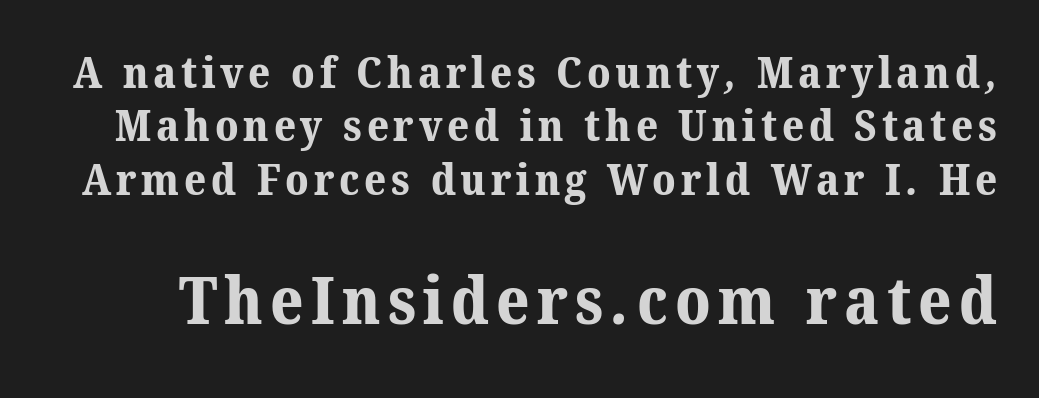
The image shows 65 px bold serif type; set line spacing 1.24x, not underlined; the second (bottom) block is 1.51x larger; medium stroke contrast and a medium x-height.
